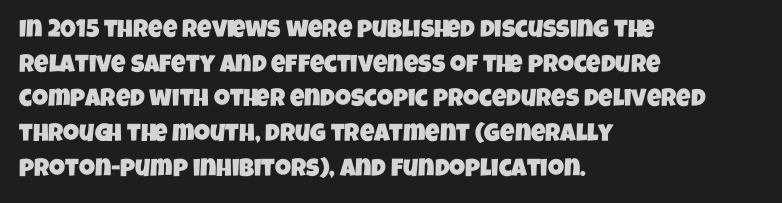
{"underline": "no", "align": "left", "line_spacing": "normal", "line_spacing_ratio": 1.39, "letter_spacing": "normal", "letter_spacing_em": 0.0, "glyph_px": 25}
